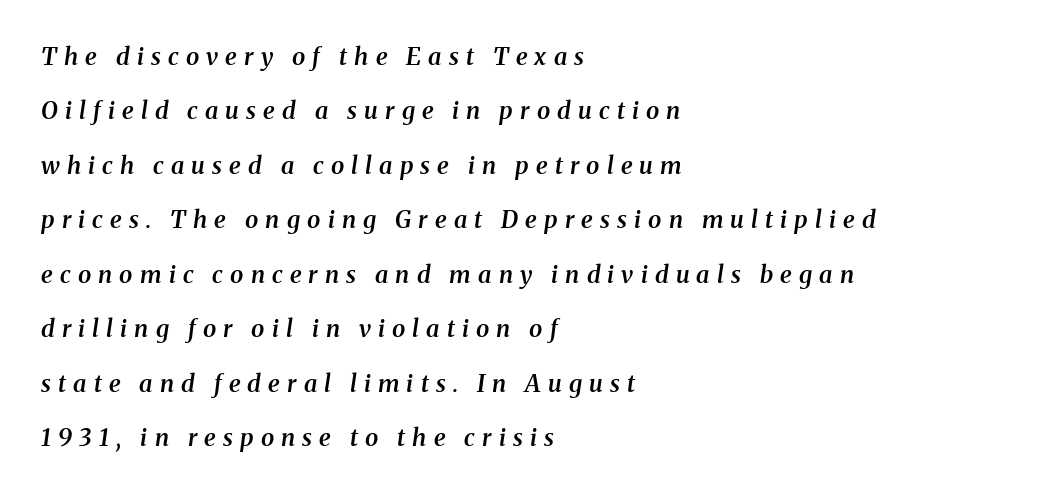
Q: Is the text bold? A: Semi-bold.
Q: Is the text italic (slanted)? A: Yes, it leans right by about 8 degrees.
Q: Is the text underlined? A: No.
Q: How is the paragraph aligned? A: Left-aligned.
Q: Is the spacing between letters normal or unusually wide? A: Unusually wide.
Q: Is the spacing between lines tight, normal or loose? A: Loose.
